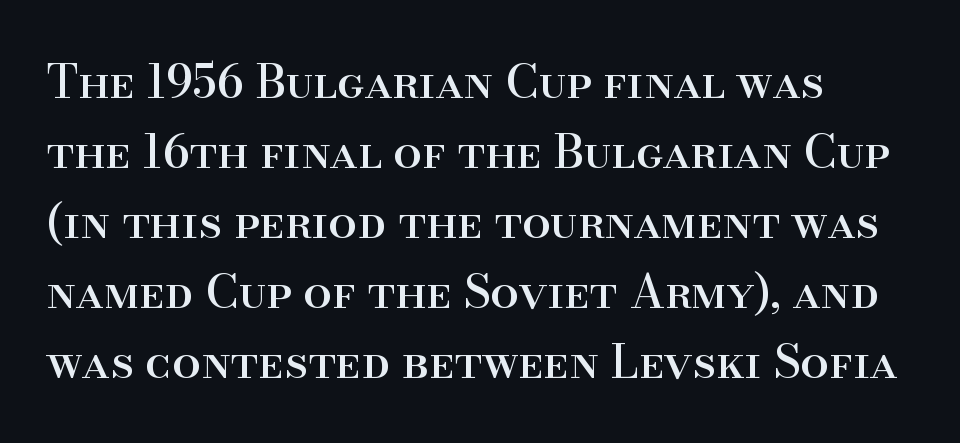
The image shows 46 px serif type, upright; set left-aligned, normal line spacing (1.52x), normal letter spacing, not underlined; high stroke contrast and a small x-height.
